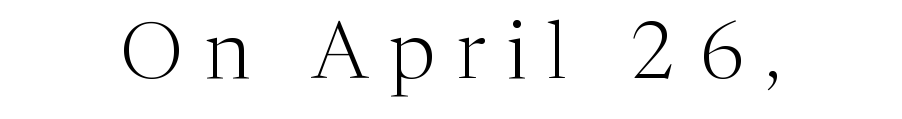
{"serif": "yes", "italic": "no", "bold": "no", "weight": "light", "width": "normal", "stroke_contrast": "medium", "x_height": "medium", "monospaced": "no", "underline": "no", "letter_spacing": "wide", "letter_spacing_em": 0.27, "glyph_px": 80}
